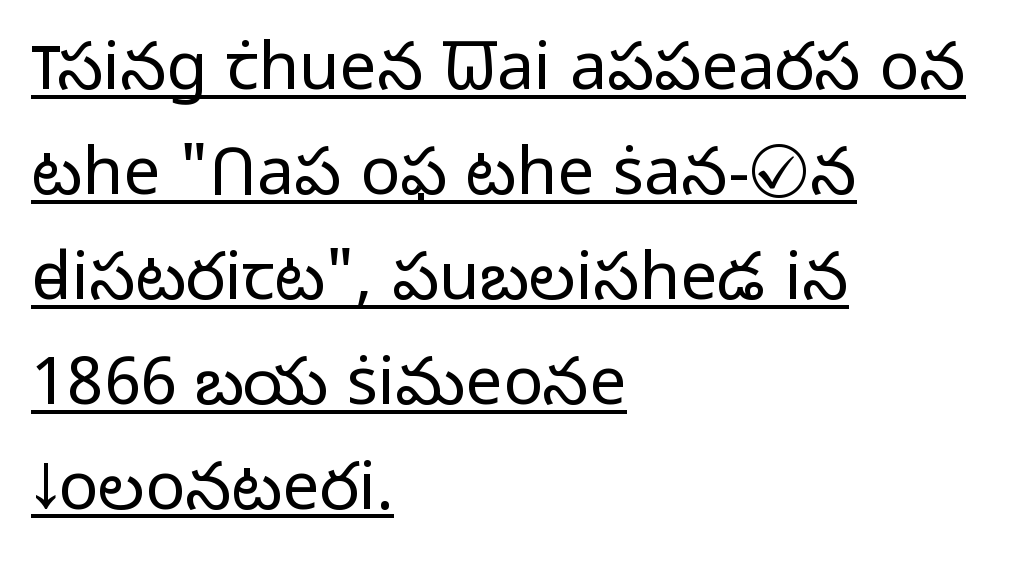
The passage shown is typed in a proportional face where columns would drift. Nope, not italic — everything's standing straight. The face used here appears with an underline applied. Does extra space separate the letters? No, they use regular spacing. Reading down the column, the eye jumps a familiar distance to each next line. Each letter's strokes conclude bluntly, with no projecting serifs.
